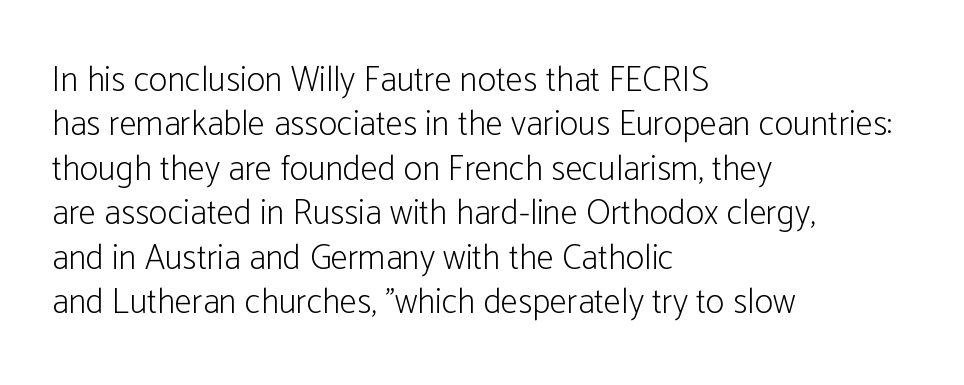
Q: Is the text bold? A: No.
Q: Is the text italic (slanted)? A: No, it is upright.
Q: Is the typeface a serif or a sans-serif typeface? A: Sans-serif.
Q: Is the text underlined? A: No.
Q: How is the paragraph aligned? A: Left-aligned.
Q: Is the spacing between letters normal or unusually wide? A: Normal.
Q: Is the spacing between lines tight, normal or loose? A: Normal.
Q: Width (condensed, normal, or wide)? A: Condensed.
Q: Stroke contrast? A: Low.
Q: x-height? A: Medium.
Q: Monospaced? A: No.
